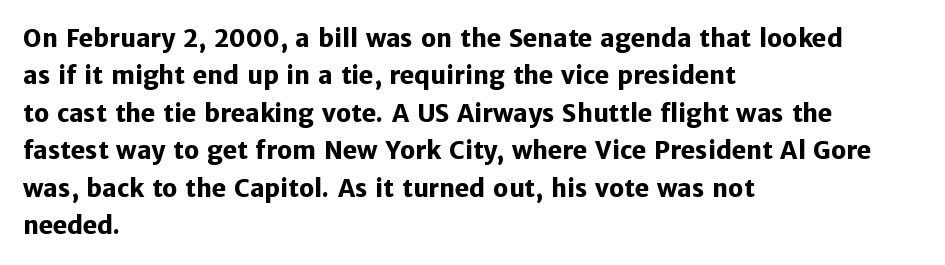
Underline: absent. Strokes here are thick enough to call this a true bold. This block has exactly the height ordinary leading produces. Standard letterfit; no display-style spreading of the glyphs. The lines are quadded left.
